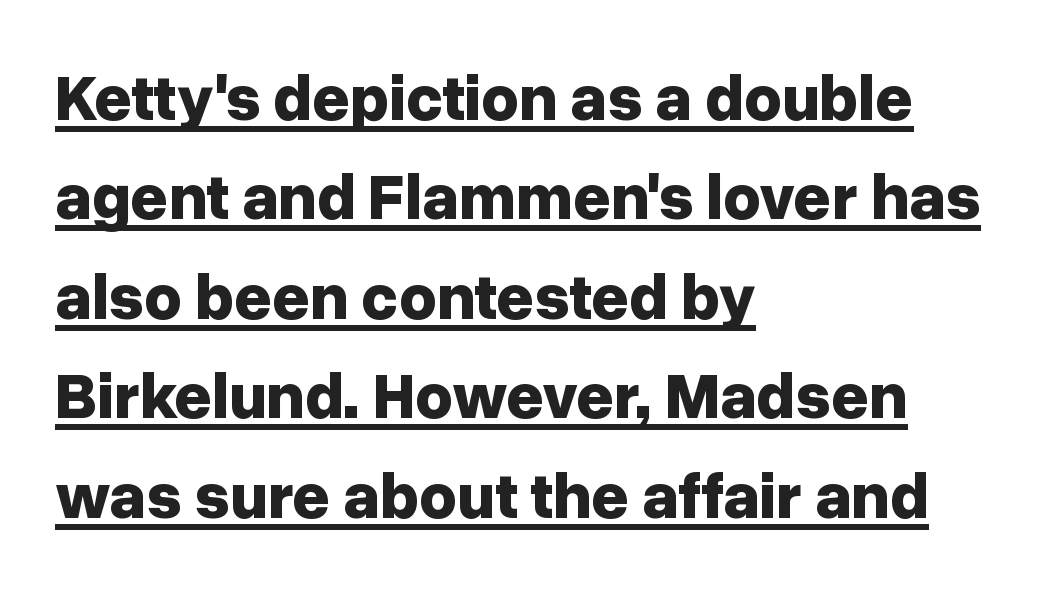
Q: Is the text bold? A: Yes.
Q: Is the text italic (slanted)? A: No, it is upright.
Q: Is the typeface a serif or a sans-serif typeface? A: Sans-serif.
Q: Is the text underlined? A: Yes.
Q: How is the paragraph aligned? A: Left-aligned.
Q: Is the spacing between letters normal or unusually wide? A: Normal.
Q: Is the spacing between lines tight, normal or loose? A: Normal.
Q: Width (condensed, normal, or wide)? A: Normal.
Q: Stroke contrast? A: Low.
Q: x-height? A: Medium.
Q: Monospaced? A: No.
